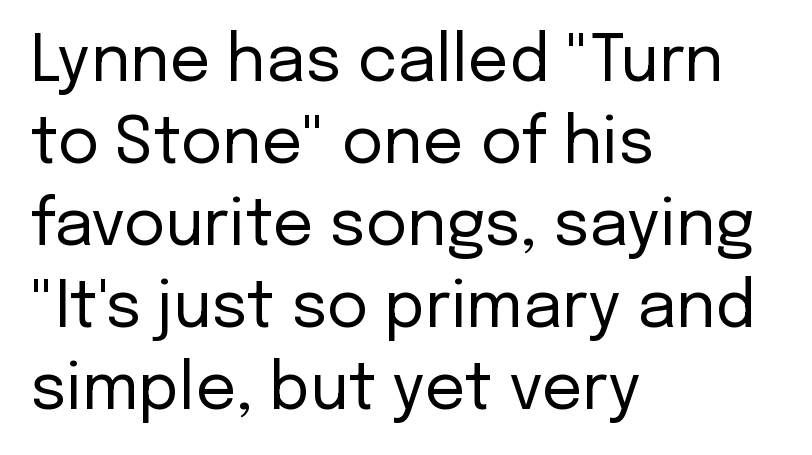
The image shows 64 px regular-weight sans-serif type, upright; set left-aligned, normal line spacing (1.28x), normal letter spacing, not underlined; low stroke contrast and a medium x-height.
